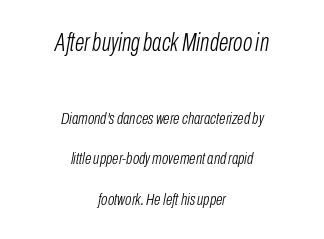
Q: Is the text bold? A: No.
Q: Is the text italic (slanted)? A: Yes, it leans right by about 10 degrees.
Q: Is the text underlined? A: No.
Q: How is the paragraph aligned? A: Centered.
Q: Is the spacing between letters normal or unusually wide? A: Normal.
Q: Is the spacing between lines tight, normal or loose? A: Loose.
Q: Which block of text is set in a larger size, the first (top) or the second (bottom)? A: The first (top) one.
